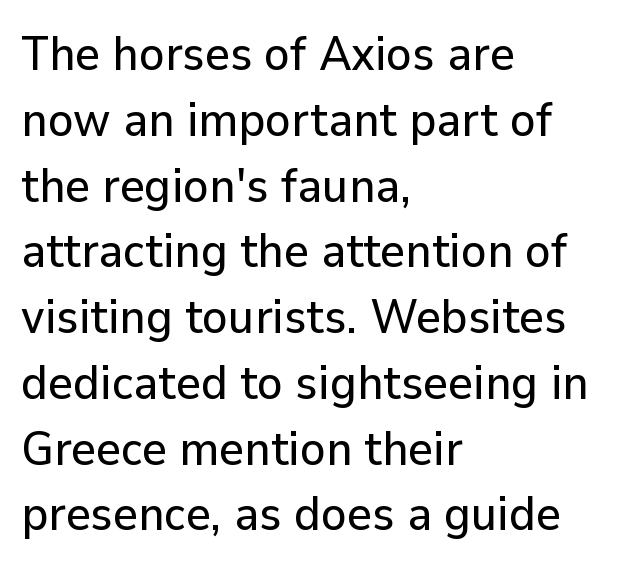
Q: Is the text italic (slanted)? A: No, it is upright.
Q: Is the typeface a serif or a sans-serif typeface? A: Sans-serif.
Q: Is the text underlined? A: No.
Q: How is the paragraph aligned? A: Left-aligned.
Q: Is the spacing between letters normal or unusually wide? A: Normal.
Q: Is the spacing between lines tight, normal or loose? A: Normal.
Q: Width (condensed, normal, or wide)? A: Normal.
Q: Stroke contrast? A: Low.
Q: x-height? A: Medium.
Q: Monospaced? A: No.
